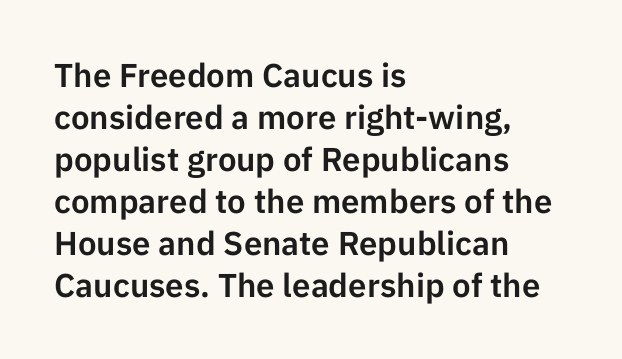
The image shows 33 px sans-serif type, upright; set left-aligned, normal line spacing (1.27x), normal letter spacing, not underlined; low stroke contrast and a medium x-height.
